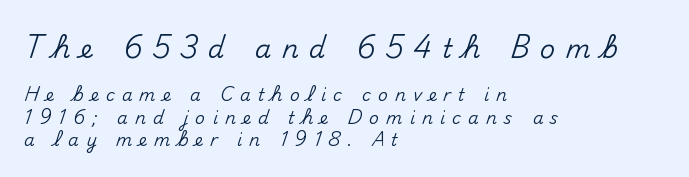
Of the two passages, the one on top uses the larger point size. Bare-footed words on every line. The vertical gap from one line to the next is medium. Caption: expanded tracking, letters set apart. The rag falls on the right side of this text block.
